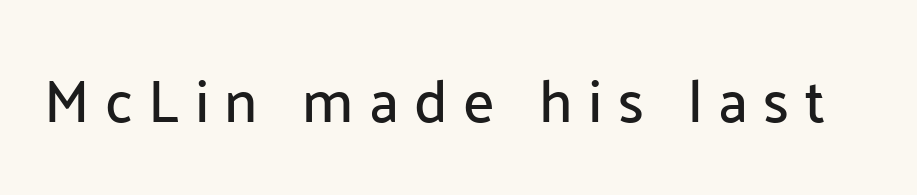
The lettering stays uniformly vertical, giving the passage a roman look. I'd call this a sans setting — the letters go barefoot. Tracking here is generous; glyphs stand well apart from one another. The letters advance in unequal steps, a hallmark of proportional type. Only glyphs here, with clear space below each row.
